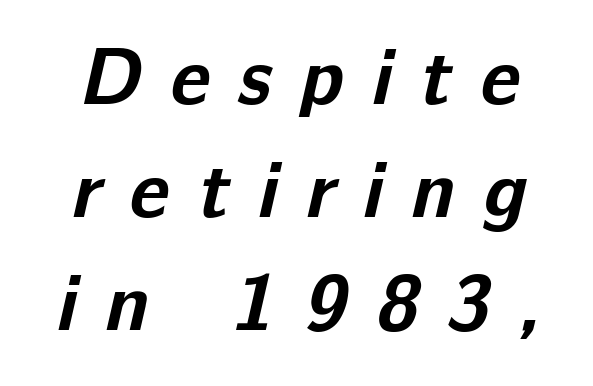
How are the letters spaced? Widely, with obvious added tracking. Varying glyph widths throughout — classic text-font behaviour. Heft: maximum for text — a bold. Check where the strokes stop: nothing finishes them off — pure sans. Anything drawn beneath the words? Only blank space.
